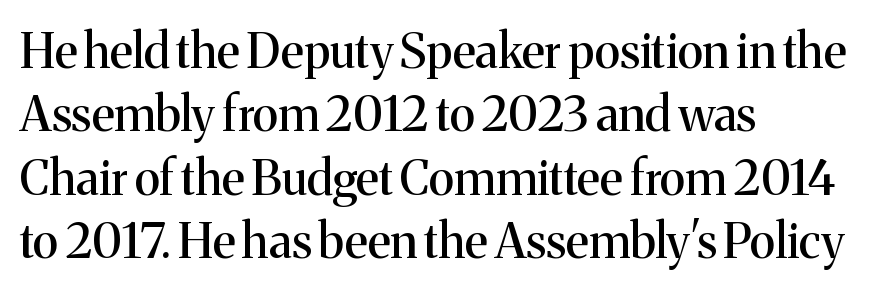
The passage shown is typed in a proportional face where columns would drift. No word sits above an underline. Between one letter and the next there's only the usual sliver of space. The letters carry serifs — small finishing strokes at the ends of their stems. Is there much room between lines? A standard amount, neither cramped nor airy.
